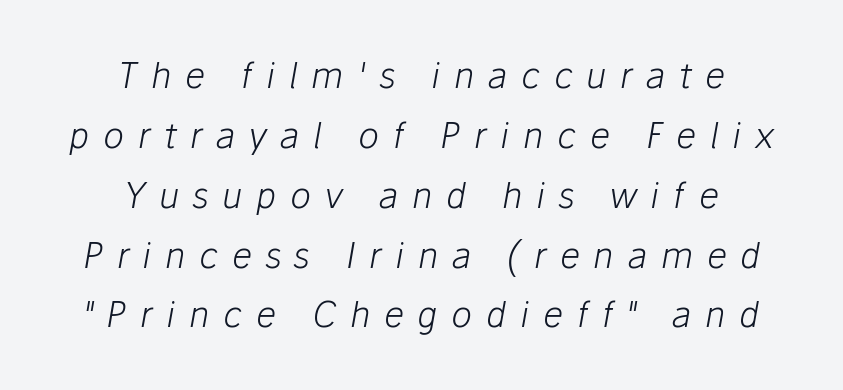
The image shows 35 px light type, italic (leaning right); set centered, line spacing 1.71x, unusually wide letter spacing (+0.39 em), not underlined; low stroke contrast and a medium x-height.
